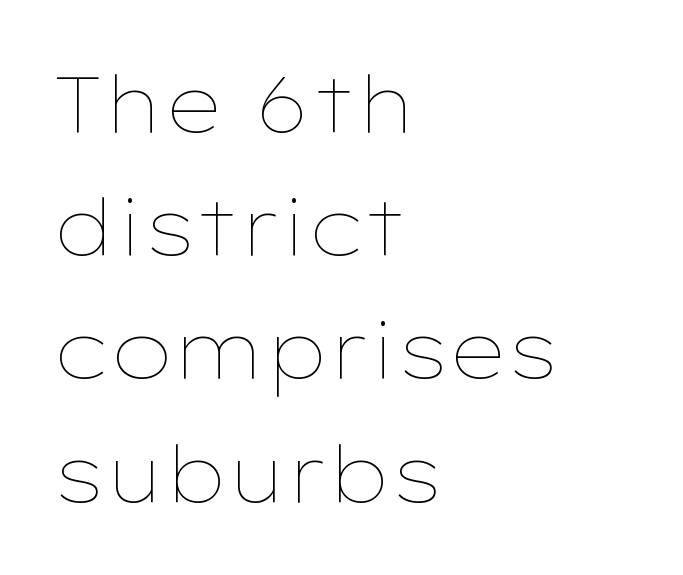
Q: Is the text bold? A: No.
Q: Is the text italic (slanted)? A: No, it is upright.
Q: Is the text underlined? A: No.
Q: How is the paragraph aligned? A: Left-aligned.
Q: Is the spacing between letters normal or unusually wide? A: Normal.
Q: Is the spacing between lines tight, normal or loose? A: Normal.
Q: Width (condensed, normal, or wide)? A: Wide.
Q: Stroke contrast? A: Low.
Q: x-height? A: Medium.
Q: Monospaced? A: No.
